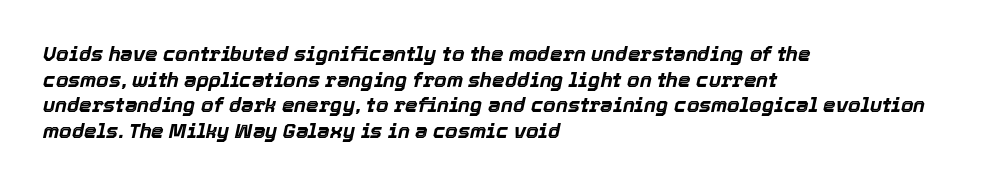
Q: Is the text bold? A: Yes.
Q: Is the text italic (slanted)? A: Yes, it leans right by about 12 degrees.
Q: Is the text underlined? A: No.
Q: How is the paragraph aligned? A: Left-aligned.
Q: Is the spacing between letters normal or unusually wide? A: Normal.
Q: Is the spacing between lines tight, normal or loose? A: Normal.
